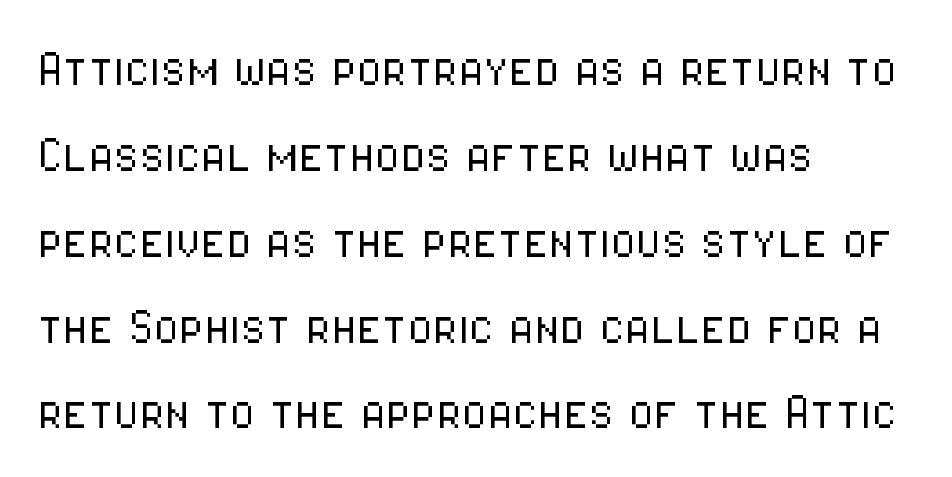
{"serif": "no", "italic": "no", "bold": "no", "weight": "light", "width": "condensed", "stroke_contrast": "low", "x_height": "medium", "monospaced": "no", "underline": "no", "align": "left", "line_spacing": "normal", "line_spacing_ratio": 1.48, "letter_spacing": "normal", "letter_spacing_em": 0.0, "glyph_px": 58}
